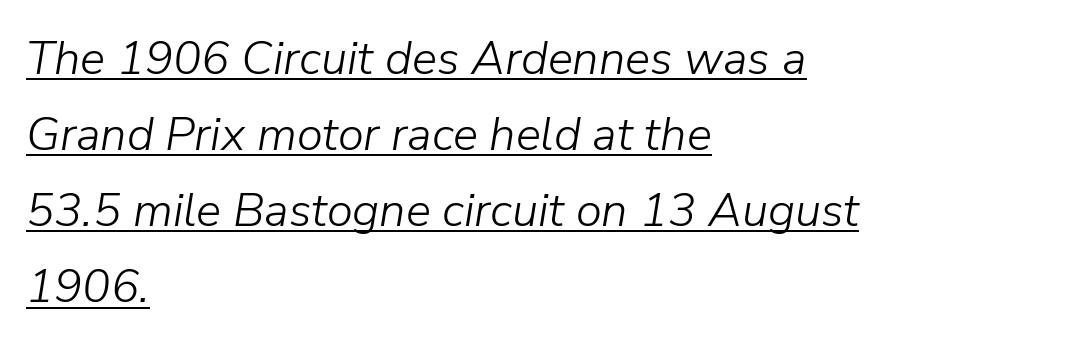
Visually the block forms a straight wall on the left and a jagged coastline on the right. Beneath each row of characters lies a ruled line. No chunkiness to these letters — they're not bold. Rendered with sloped, italic letterforms. Regarding leading, the lines here are spaced in the standard way.
